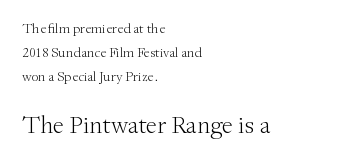
Visually the block forms a straight wall on the left and a jagged coastline on the right. Letters have the restrained weight of plain body copy at most. Nobody touched the tracking dial on this one. Posture: straight, roman, zero tilt. Descenders hang freely into open space. Character size in the trailing block exceeds that of the leading block.
